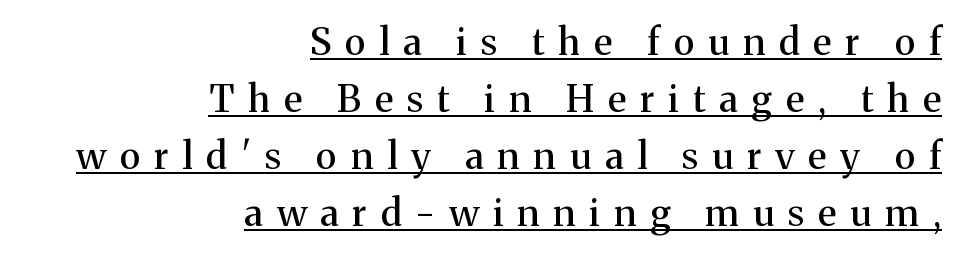
{"serif": "yes", "italic": "no", "width": "normal", "stroke_contrast": "medium", "x_height": "medium", "monospaced": "no", "underline": "yes", "align": "right", "line_spacing": "normal", "line_spacing_ratio": 1.54, "letter_spacing": "wide", "letter_spacing_em": 0.38, "glyph_px": 37}
